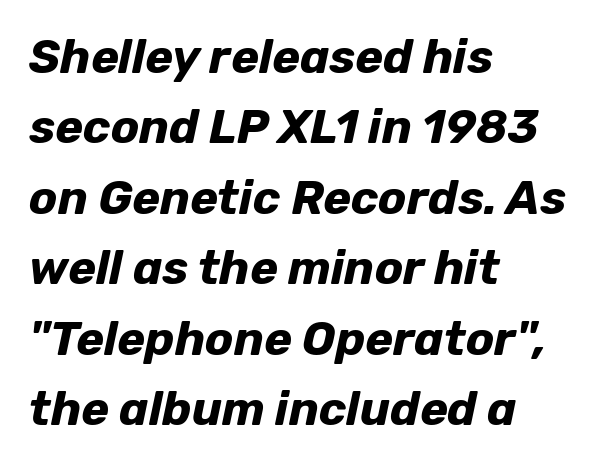
Is this a fixed-width face? No — the glyphs have proportional, varying widths. Style check: oblique. Honestly, there is no underline to notice here at all. The passage shown stacks its lines at a standard gap.
